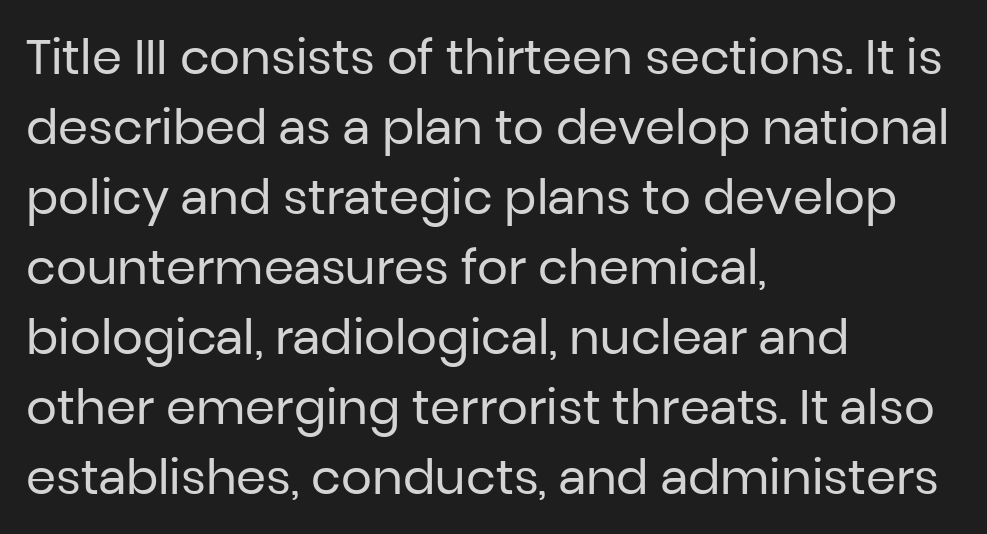
The image shows 48 px regular-weight sans-serif type, upright; set left-aligned, normal line spacing (1.46x), normal letter spacing, not underlined; low stroke contrast and a medium x-height.
